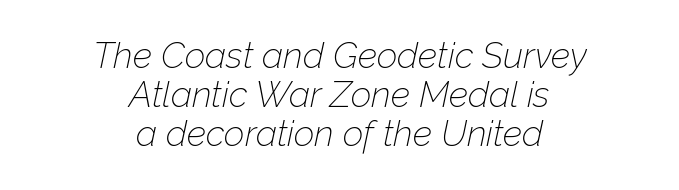
Q: Is the text bold? A: No.
Q: Is the text italic (slanted)? A: Yes, it leans right by about 12 degrees.
Q: Is the text underlined? A: No.
Q: How is the paragraph aligned? A: Centered.
Q: Is the spacing between letters normal or unusually wide? A: Normal.
Q: Is the spacing between lines tight, normal or loose? A: Tight.
Q: Width (condensed, normal, or wide)? A: Normal.
Q: Stroke contrast? A: Low.
Q: x-height? A: Medium.
Q: Monospaced? A: No.
